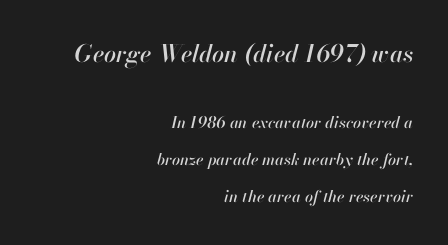
The image shows 24 px text type, italic (leaning right); set right-aligned, loose line spacing (2.32x), normal letter spacing, not underlined; the first (top) block is 1.5x larger.
